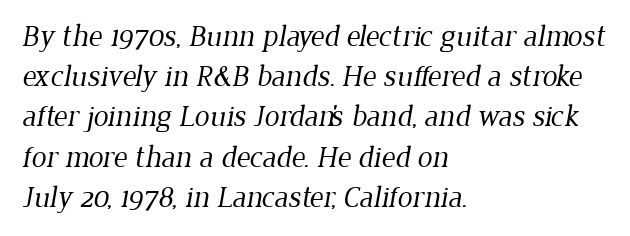
{"serif": "yes", "bold": "no", "weight": "regular", "width": "normal", "stroke_contrast": "low", "x_height": "medium", "monospaced": "no", "underline": "no", "align": "left", "line_spacing": "normal", "line_spacing_ratio": 1.34, "letter_spacing": "normal", "letter_spacing_em": 0.0, "glyph_px": 30}
